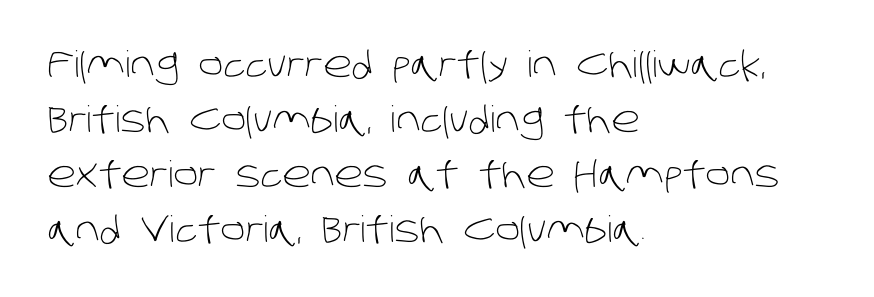
{"serif": "no", "bold": "no", "weight": "light", "width": "normal", "stroke_contrast": "low", "x_height": "large", "monospaced": "no", "underline": "no", "align": "left", "line_spacing": "normal", "line_spacing_ratio": 1.53, "letter_spacing": "normal", "letter_spacing_em": 0.0, "glyph_px": 36}
